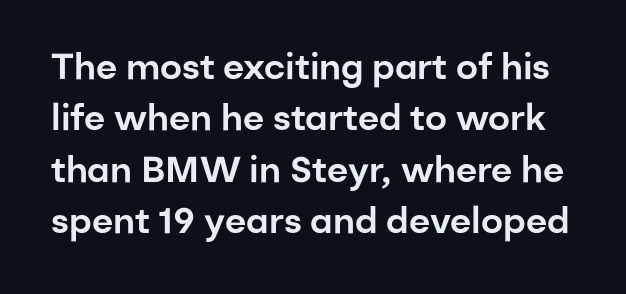
{"serif": "no", "italic": "no", "width": "normal", "stroke_contrast": "low", "x_height": "medium", "monospaced": "no", "underline": "no", "line_spacing": "normal", "line_spacing_ratio": 1.43, "letter_spacing": "normal", "letter_spacing_em": 0.0, "glyph_px": 36}
